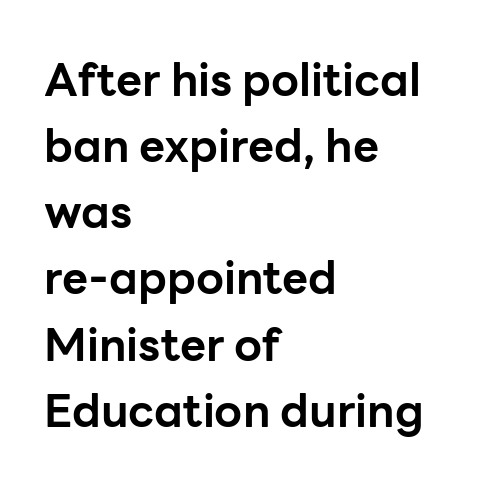
The image shows 45 px bold sans-serif type, upright; set left-aligned, normal line spacing (1.47x), normal letter spacing, not underlined; low stroke contrast and a medium x-height.
